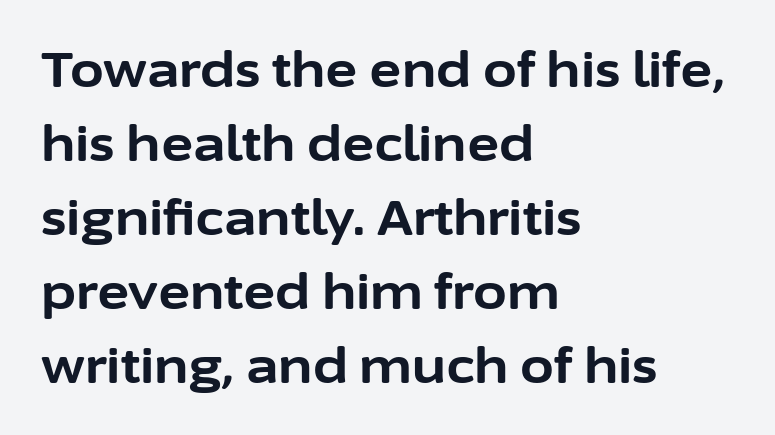
{"serif": "no", "italic": "no", "bold": "yes", "weight": "bold", "width": "normal", "stroke_contrast": "low", "x_height": "medium", "monospaced": "no", "underline": "no", "align": "left", "line_spacing": "normal", "line_spacing_ratio": 1.51, "letter_spacing": "normal", "letter_spacing_em": 0.0, "glyph_px": 49}
